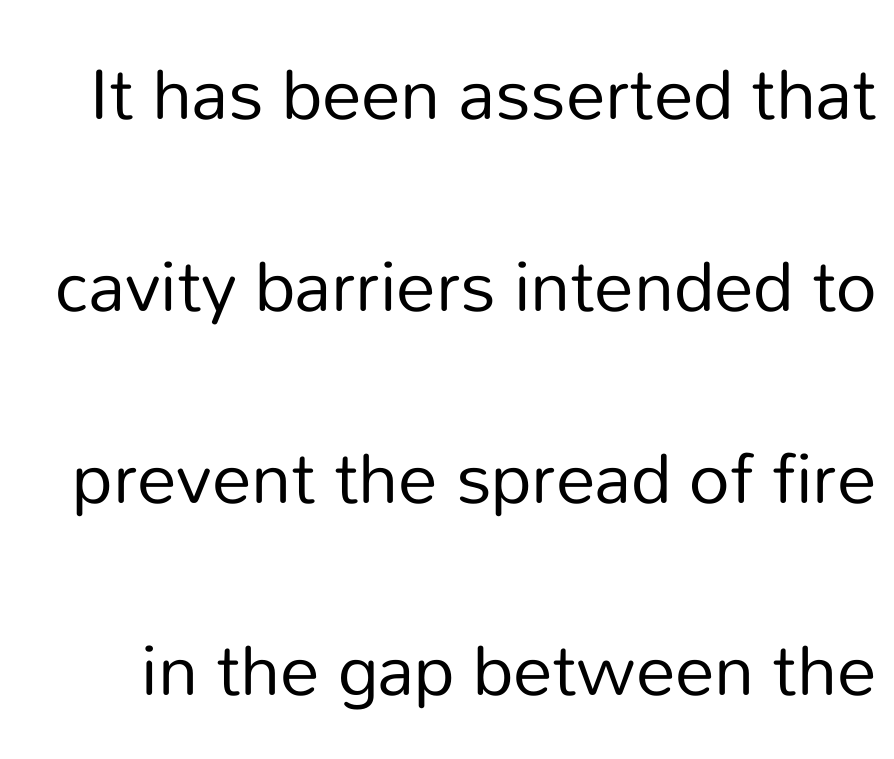
{"serif": "no", "italic": "no", "bold": "no", "weight": "regular", "width": "normal", "stroke_contrast": "low", "x_height": "medium", "monospaced": "no", "underline": "no", "line_spacing": "loose", "line_spacing_ratio": 2.43, "letter_spacing": "normal", "letter_spacing_em": 0.0, "glyph_px": 79}
